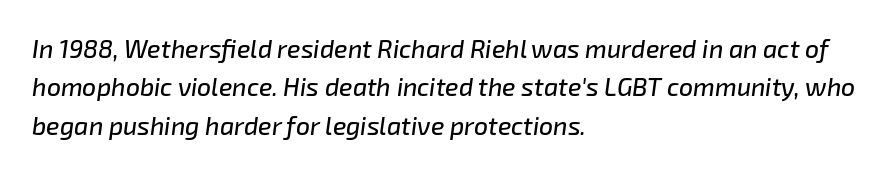
Horizontal alignment here is leftward, the default for most running prose. Just letters on the line, the space beneath them empty. How are the letters spaced? Ordinarily, with no added tracking. How would I describe the line gaps? Plain and ordinary.
